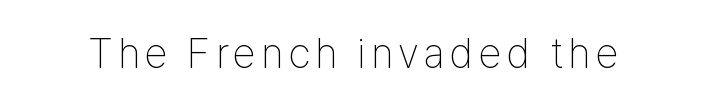
Looks like regular typesetting: each glyph gets only the width it needs. This is roman type, the default non-slanted kind. Underline: absent. Does the type have serifs? No, each stem ends abruptly.
